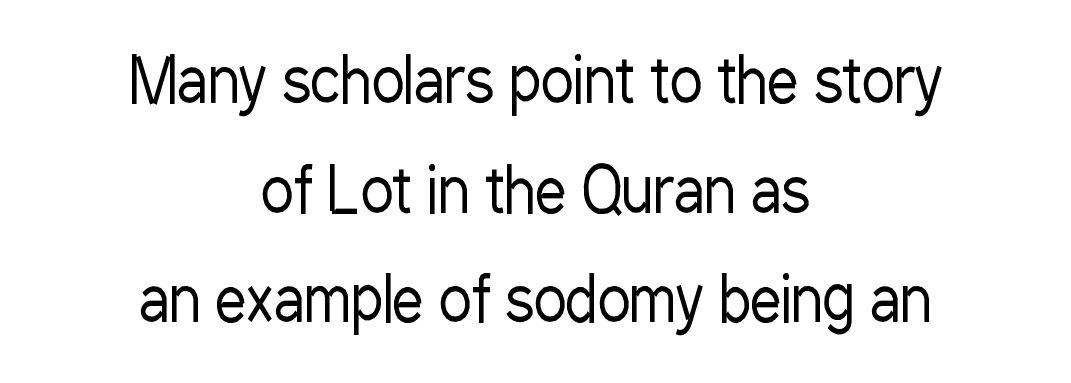
Q: Is the text bold? A: No.
Q: Is the text italic (slanted)? A: No, it is upright.
Q: Is the typeface a serif or a sans-serif typeface? A: Sans-serif.
Q: Is the text underlined? A: No.
Q: How is the paragraph aligned? A: Centered.
Q: Is the spacing between letters normal or unusually wide? A: Normal.
Q: Width (condensed, normal, or wide)? A: Condensed.
Q: Stroke contrast? A: Low.
Q: x-height? A: Medium.
Q: Monospaced? A: No.
